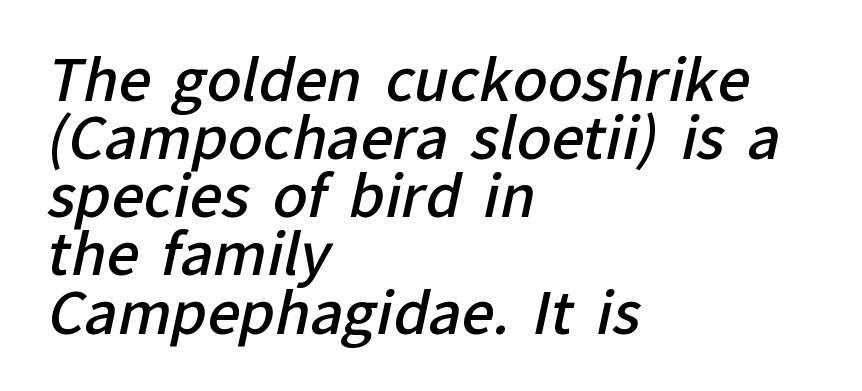
The image shows 57 px semibold sans-serif type; set left-aligned, tight line spacing (1.02x), normal letter spacing, not underlined; low stroke contrast and a medium x-height.
